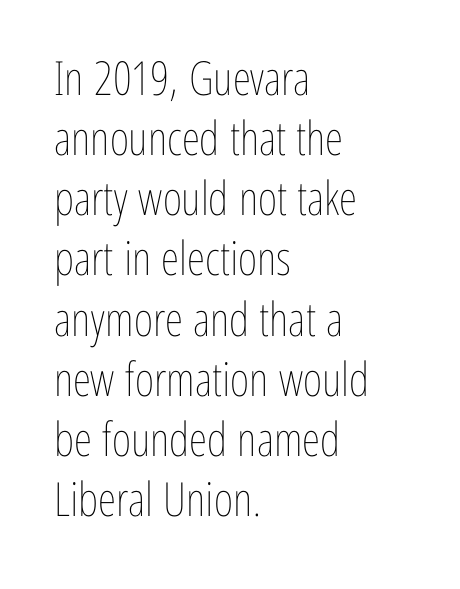
The font is comparable to plain body text, perhaps lighter. This sample is left-justified, so line endings fall wherever the words run out. Vertical strokes here are truly vertical. Any mark beneath the type? The region is blank.
